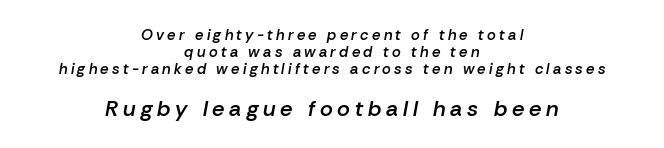
{"italic": "yes", "lean": "right", "slant_degrees": 10, "bold": "semi", "underline": "no", "align": "center", "line_spacing": "tight", "line_spacing_ratio": 1.14, "letter_spacing": "wide", "letter_spacing_em": 0.22, "larger_block": "second", "size_ratio": 1.47, "glyph_px": 22}
